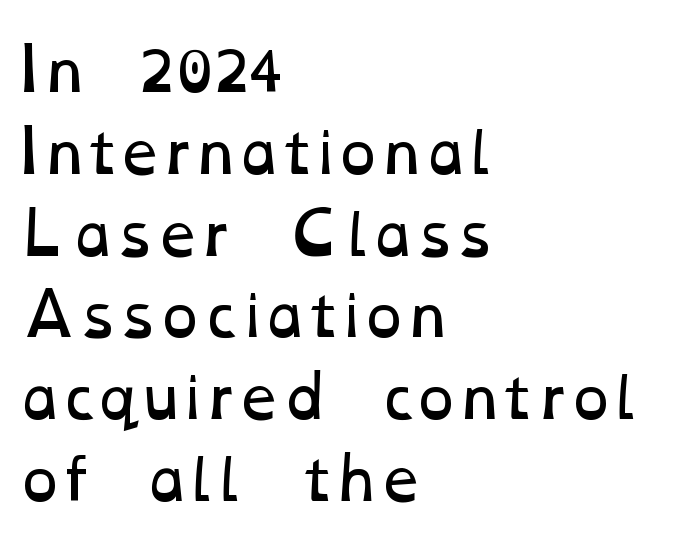
Quick note: underline off. Counters stay open thanks to moderate or lighter strokes. Compared with a centered layout, this one pins lines to the left instead. The space between consecutive lines is moderate.
